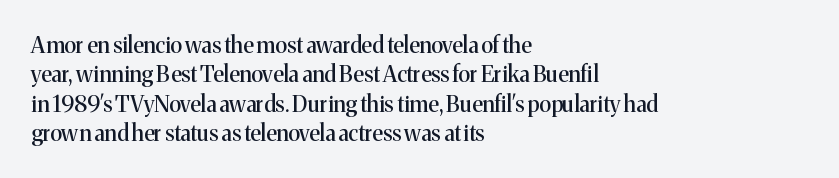
Q: Is the text italic (slanted)? A: No, it is upright.
Q: Is the text underlined? A: No.
Q: How is the paragraph aligned? A: Left-aligned.
Q: Is the spacing between letters normal or unusually wide? A: Normal.
Q: Is the spacing between lines tight, normal or loose? A: Normal.
